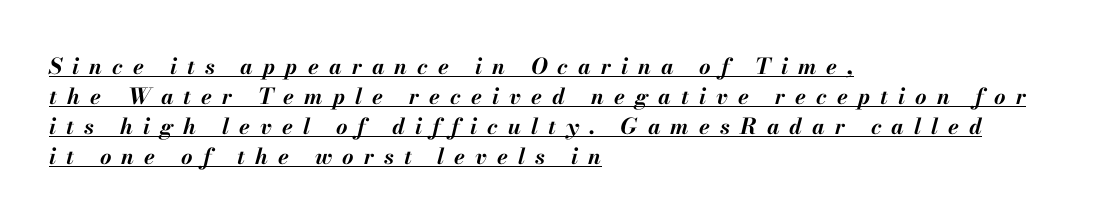
The image shows 22 px bold type, italic (leaning right); set left-aligned, normal line spacing (1.37x), unusually wide letter spacing (+0.46 em), underlined.
